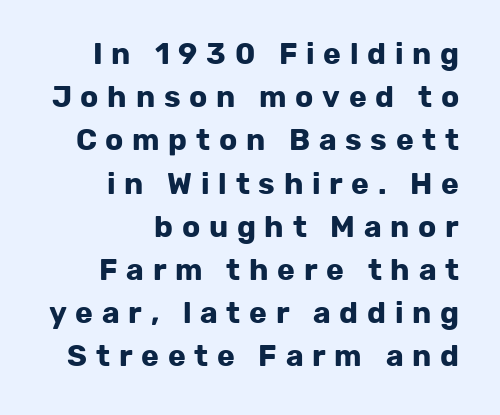
Is this a fixed-width face? No — the glyphs have proportional, varying widths. A clean baseline with only descenders dipping below it. Upright lettering throughout. Summary of vertical rhythm: regular, with standard interline spacing.
